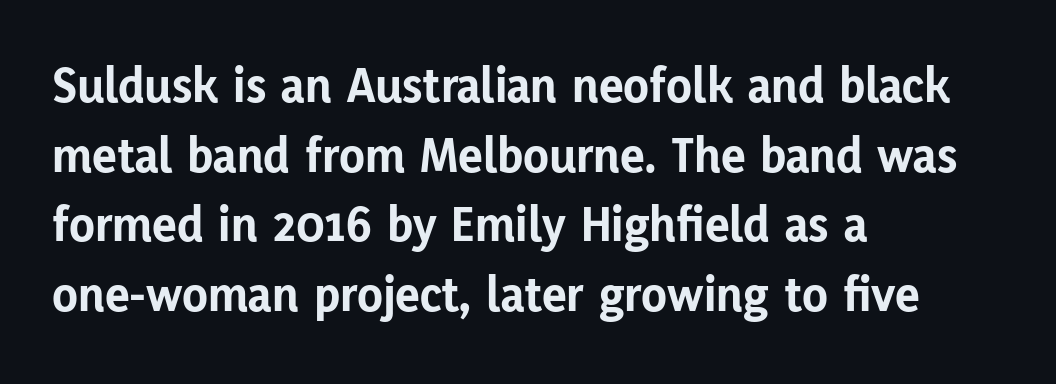
The image shows 52 px bold sans-serif type, upright; set left-aligned, normal line spacing (1.34x), normal letter spacing, not underlined; low stroke contrast and a medium x-height.
